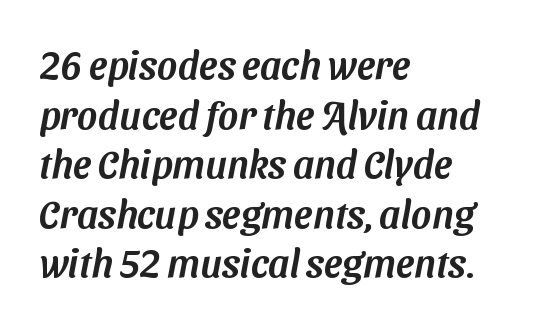
{"serif": "no", "width": "normal", "stroke_contrast": "medium", "x_height": "medium", "monospaced": "no", "underline": "no", "align": "left", "line_spacing": "normal", "line_spacing_ratio": 1.27, "letter_spacing": "normal", "letter_spacing_em": 0.0, "glyph_px": 39}
